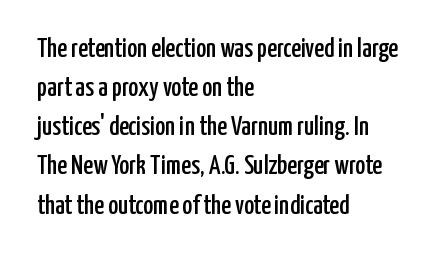
Q: Is the text italic (slanted)? A: No, it is upright.
Q: Is the text underlined? A: No.
Q: How is the paragraph aligned? A: Left-aligned.
Q: Is the spacing between letters normal or unusually wide? A: Normal.
Q: Is the spacing between lines tight, normal or loose? A: Normal.
